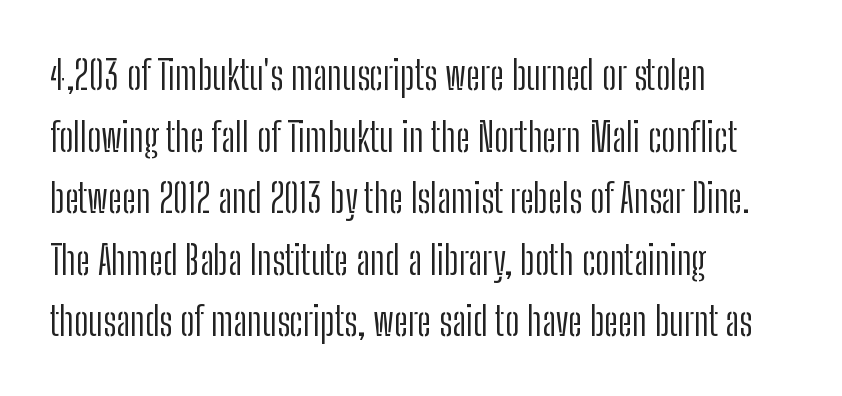
Q: Is the text bold? A: No.
Q: Is the text italic (slanted)? A: No, it is upright.
Q: Is the typeface a serif or a sans-serif typeface? A: Sans-serif.
Q: Is the text underlined? A: No.
Q: How is the paragraph aligned? A: Left-aligned.
Q: Is the spacing between letters normal or unusually wide? A: Normal.
Q: Is the spacing between lines tight, normal or loose? A: Normal.
Q: Width (condensed, normal, or wide)? A: Condensed.
Q: Stroke contrast? A: Low.
Q: x-height? A: Medium.
Q: Monospaced? A: No.
